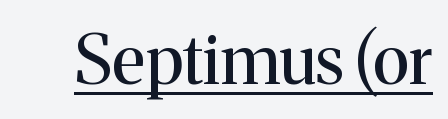
Default kerning and tracking; the words read as compact shapes. The font family rendered here belongs to the serif group. The string is rendered with underlining switched on. These glyphs show unthickened strokes, regular width or finer. Here the designer chose a conventional face with non-uniform glyph widths.
